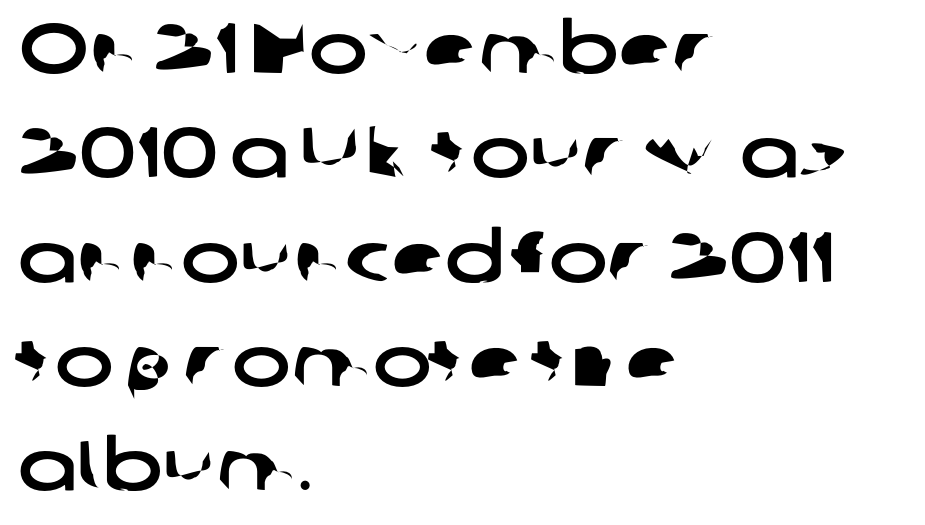
A sans-serif font was chosen for this passage. The gaps between neighbouring characters are ordinary and unremarkable. Character widths vary here, with narrow letters taking less room than wide ones. The leading is moderate, giving the passage an even texture. Plain, unruled lines of type.
